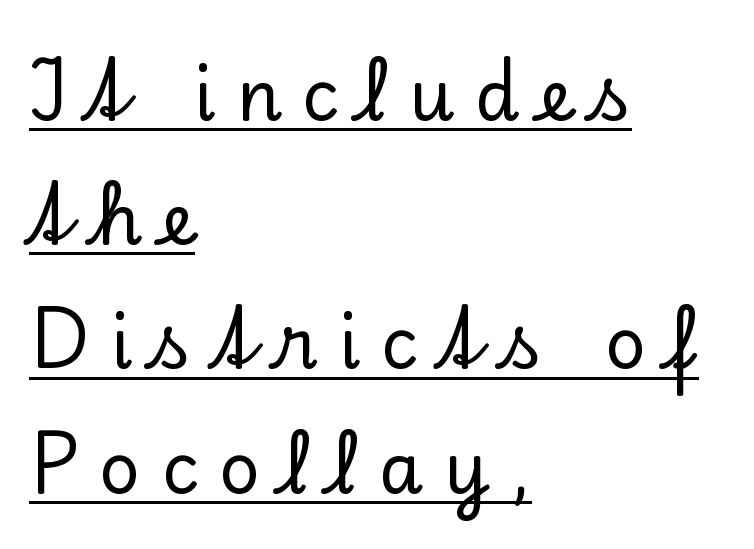
The face used here is rendered with a markedly widened letterfit. This sample carries an underscore along the baseline area. Style check: upright. Teacher's note: observe the even left margin — that is flush-left alignment.
